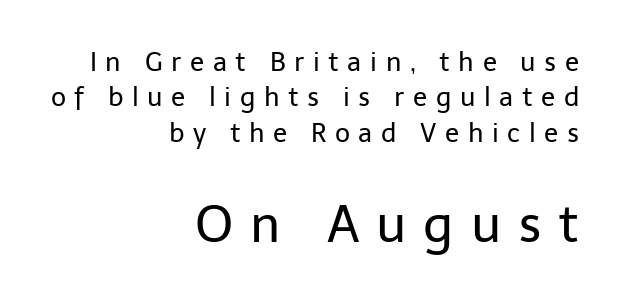
The image shows 51 px regular-weight sans-serif type, upright; set right-aligned, normal line spacing (1.36x), unusually wide letter spacing (+0.33 em), not underlined; the second (bottom) block is 1.96x larger; low stroke contrast and a medium x-height.
